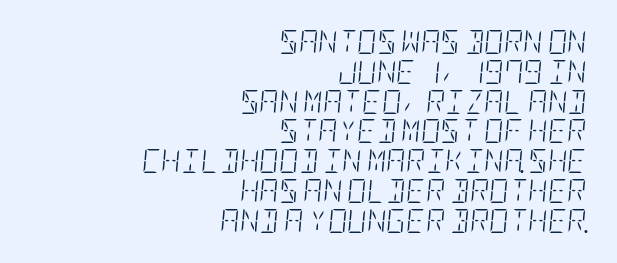
The image shows 24 px text type, italic (leaning right); set right-aligned, line spacing 1.24x, normal letter spacing, not underlined.
